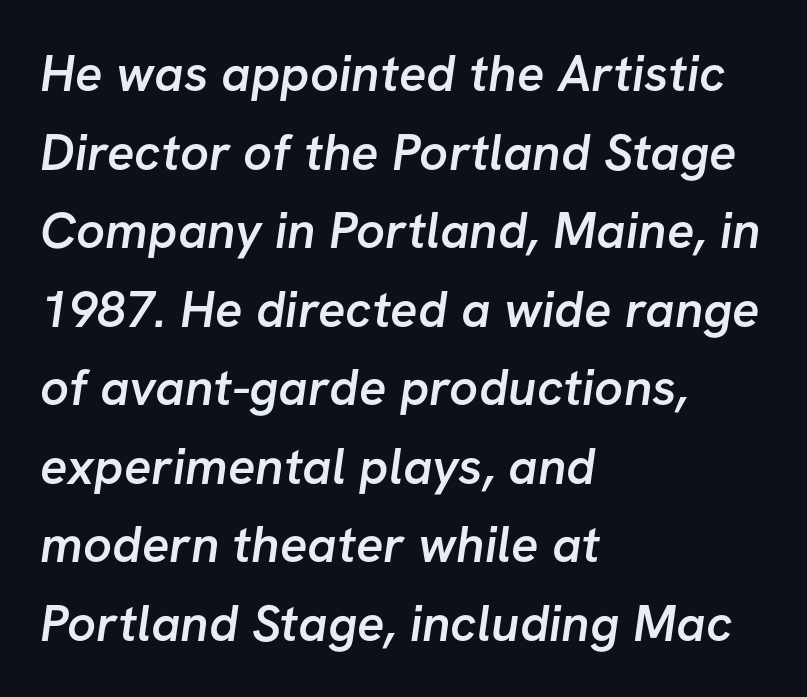
The image shows 51 px semibold sans-serif type; set left-aligned, normal line spacing (1.54x), normal letter spacing, not underlined; low stroke contrast and a medium x-height.
